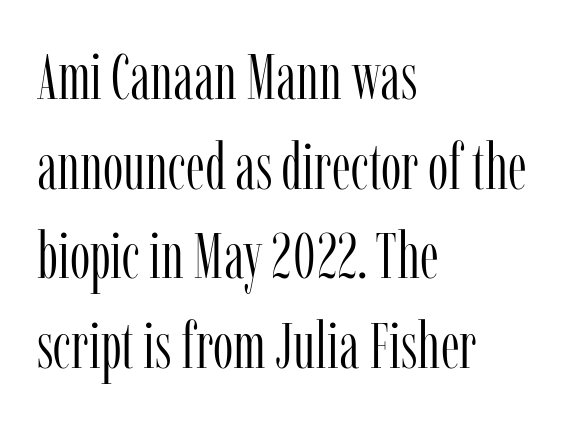
The image shows 65 px light, condensed serif type, upright; set left-aligned, normal line spacing (1.38x), normal letter spacing, not underlined; low stroke contrast and a medium x-height.
